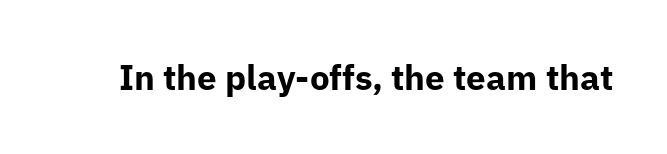
{"serif": "no", "italic": "no", "bold": "yes", "weight": "bold", "width": "normal", "stroke_contrast": "low", "x_height": "medium", "monospaced": "no", "underline": "no", "letter_spacing": "normal", "letter_spacing_em": 0.0, "glyph_px": 35}
